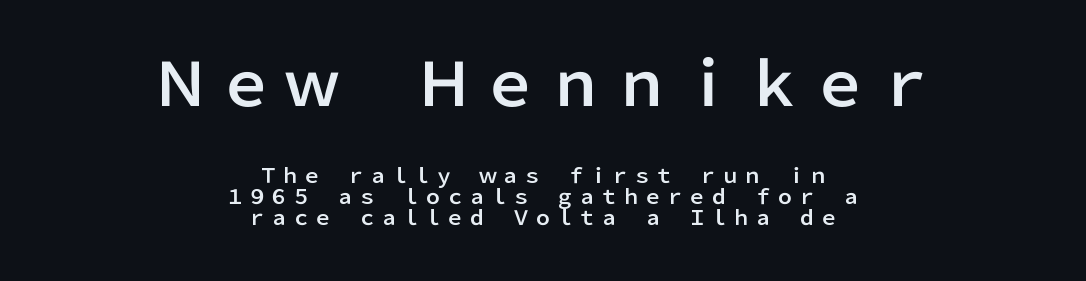
{"serif": "no", "italic": "no", "width": "normal", "stroke_contrast": "low", "x_height": "medium", "monospaced": "no", "underline": "no", "align": "center", "line_spacing": "tight", "line_spacing_ratio": 1.06, "larger_block": "first", "size_ratio": 3.0, "glyph_px": 60}
